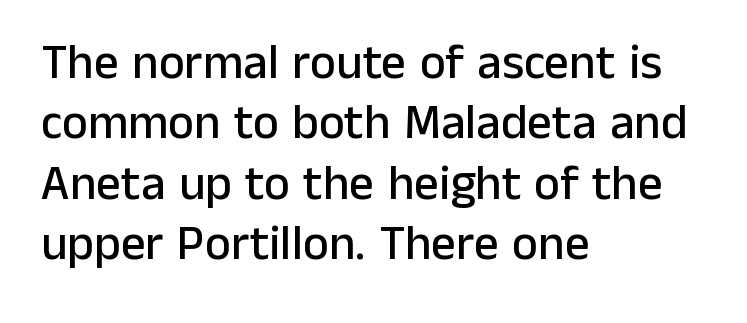
The image shows 49 px sans-serif type, upright; set left-aligned, line spacing 1.23x, normal letter spacing, not underlined; low stroke contrast and a medium x-height.
